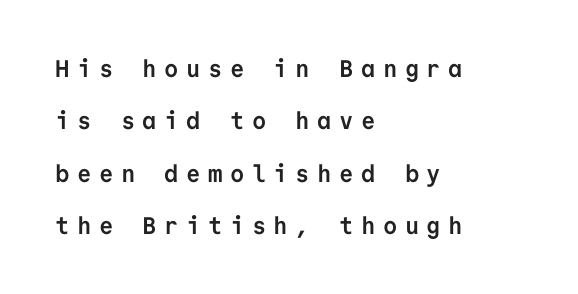
The image shows 24 px bold type, upright; set left-aligned, loose line spacing (2.18x), unusually wide letter spacing (+0.31 em), not underlined.
